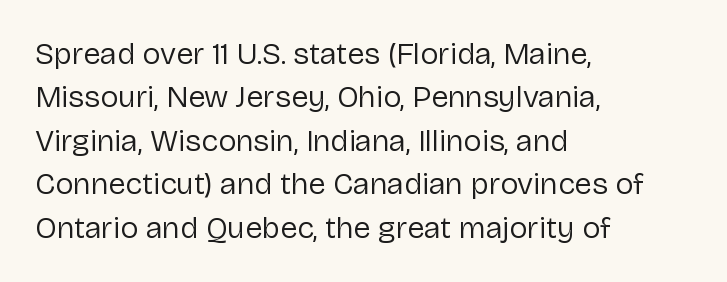
Q: Is the text bold? A: No.
Q: Is the text italic (slanted)? A: No, it is upright.
Q: Is the typeface a serif or a sans-serif typeface? A: Sans-serif.
Q: Is the text underlined? A: No.
Q: How is the paragraph aligned? A: Left-aligned.
Q: Is the spacing between letters normal or unusually wide? A: Normal.
Q: Is the spacing between lines tight, normal or loose? A: Normal.
Q: Width (condensed, normal, or wide)? A: Normal.
Q: Stroke contrast? A: Low.
Q: x-height? A: Medium.
Q: Monospaced? A: No.
